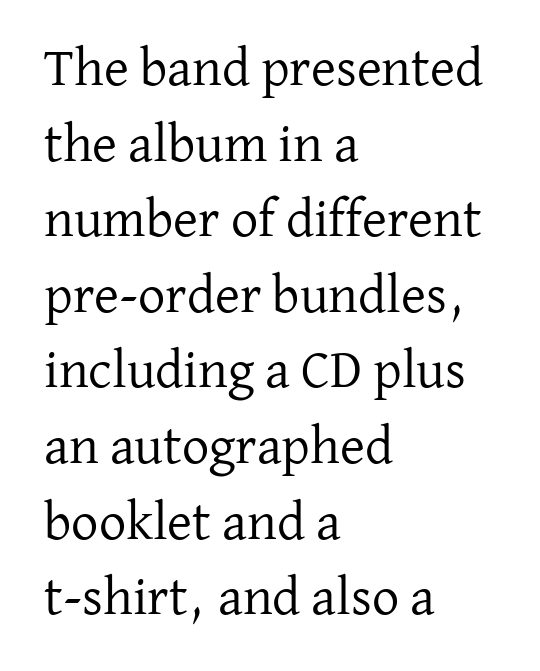
{"serif": "yes", "italic": "no", "bold": "no", "weight": "regular", "width": "normal", "stroke_contrast": "low", "x_height": "medium", "monospaced": "no", "underline": "no", "align": "left", "line_spacing": "normal", "line_spacing_ratio": 1.4, "letter_spacing": "normal", "letter_spacing_em": 0.0, "glyph_px": 54}
